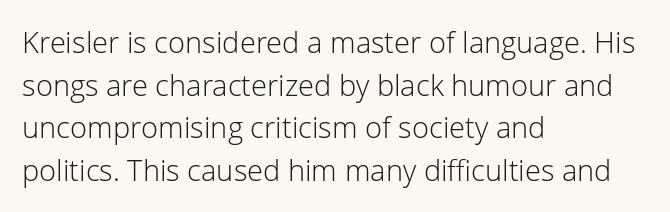
Q: Is the text bold? A: No.
Q: Is the text italic (slanted)? A: No, it is upright.
Q: Is the typeface a serif or a sans-serif typeface? A: Sans-serif.
Q: Is the text underlined? A: No.
Q: How is the paragraph aligned? A: Left-aligned.
Q: Is the spacing between letters normal or unusually wide? A: Normal.
Q: Is the spacing between lines tight, normal or loose? A: Normal.
Q: Width (condensed, normal, or wide)? A: Normal.
Q: Stroke contrast? A: Low.
Q: x-height? A: Medium.
Q: Monospaced? A: No.
